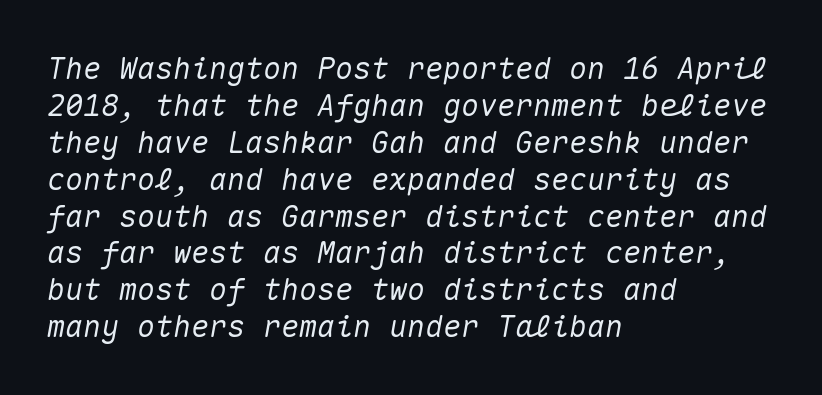
The image shows 30 px text type, italic (leaning right), monospaced; set left-aligned, line spacing 1.23x, normal letter spacing, not underlined; medium stroke contrast and a medium x-height.
